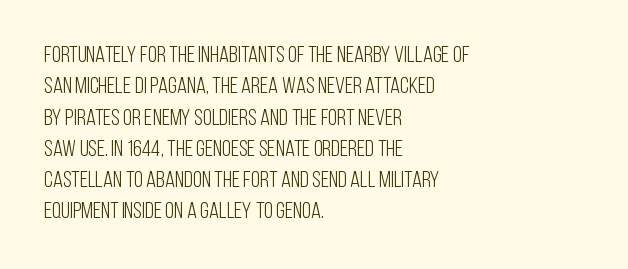
{"italic": "no", "bold": "no", "underline": "no", "align": "left", "line_spacing": "normal", "line_spacing_ratio": 1.36, "letter_spacing": "normal", "letter_spacing_em": 0.0, "glyph_px": 23}
